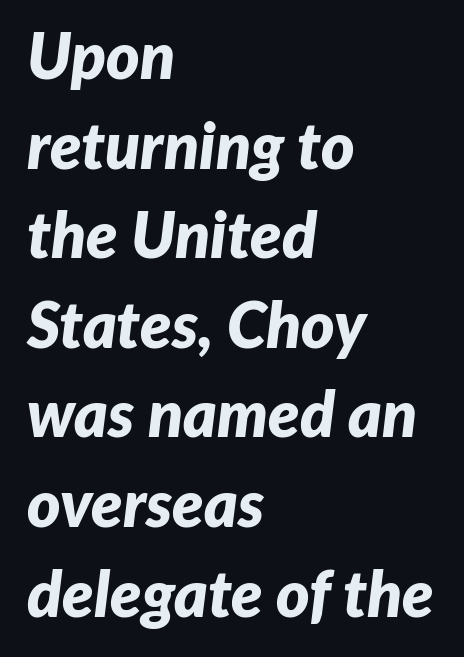
Q: Is the text bold? A: Yes.
Q: Is the text italic (slanted)? A: Yes, it leans right by about 7 degrees.
Q: Is the text underlined? A: No.
Q: How is the paragraph aligned? A: Left-aligned.
Q: Is the spacing between letters normal or unusually wide? A: Normal.
Q: Is the spacing between lines tight, normal or loose? A: Normal.
Q: Width (condensed, normal, or wide)? A: Normal.
Q: Stroke contrast? A: Low.
Q: x-height? A: Medium.
Q: Monospaced? A: No.
